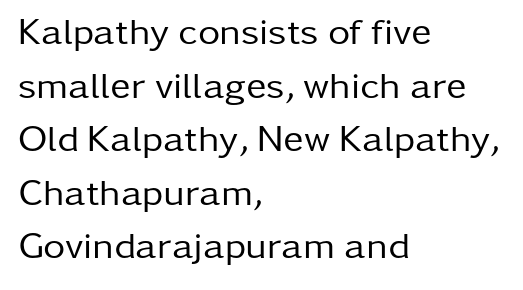
The image shows 38 px regular-weight sans-serif type, upright; set left-aligned, normal line spacing (1.41x), normal letter spacing, not underlined; low stroke contrast and a medium x-height.
